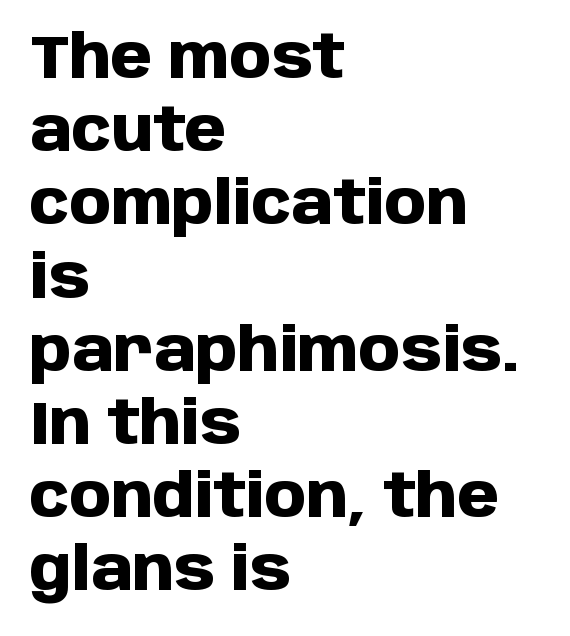
The image shows 60 px heavy sans-serif type, upright; set left-aligned, line spacing 1.22x, normal letter spacing, not underlined; low stroke contrast and a large x-height.
